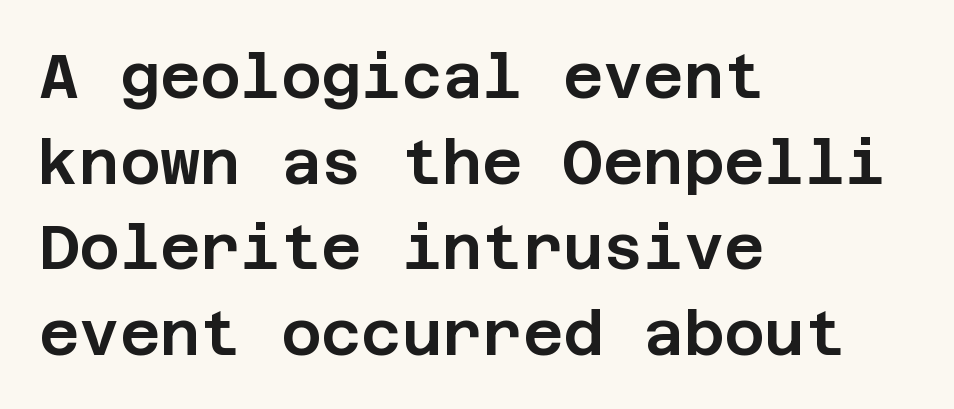
{"serif": "no", "italic": "no", "width": "normal", "stroke_contrast": "low", "x_height": "large", "underline": "no", "align": "left", "line_spacing": "normal", "line_spacing_ratio": 1.38, "letter_spacing": "normal", "letter_spacing_em": 0.0, "glyph_px": 62}
